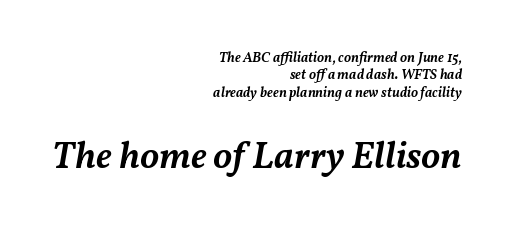
The baseline area is clear. The block sitting lower on the canvas is the one with enlarged characters. Proportional: the letters do not fall into vertical columns. The paragraph has a hard right edge and a soft left edge. A somewhat darkened texture: the type is semibold rather than bold. What stands out about the letter spacing? Nothing — it is the standard amount.
